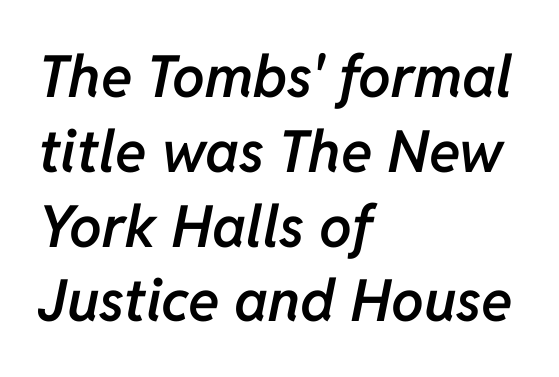
Every letter is mildly thick-stroked: semibold rather than bold. Tall strokes in this sample are angled rather than plumb. Each new line begins a customary step beneath the previous one. Descenders are the only things crossing below the line.
